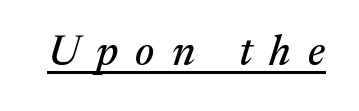
The image shows 42 px serif type, italic (leaning right); set unusually wide letter spacing (+0.41 em), underlined; medium stroke contrast and a medium x-height.
